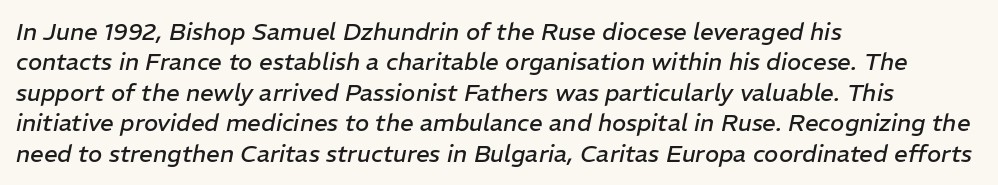
Emphasis-style slanted type is in use. The specimen omits any rule beneath the text block's lines. Ink coverage per letter is moderate at most. Horizontally, the lines are justified to the leading edge only. Between one letter and the next there's only the usual sliver of space. A typesetter would call this leading conventional body-copy spacing.
